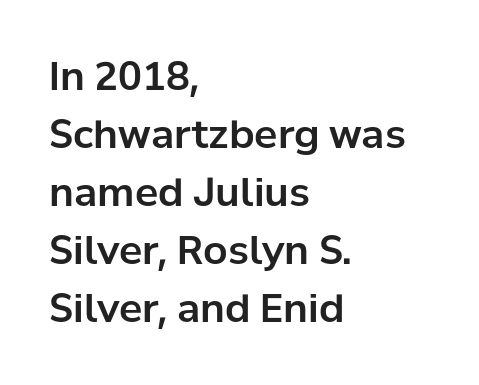
Q: Is the text italic (slanted)? A: No, it is upright.
Q: Is the typeface a serif or a sans-serif typeface? A: Sans-serif.
Q: Is the text underlined? A: No.
Q: How is the paragraph aligned? A: Left-aligned.
Q: Is the spacing between letters normal or unusually wide? A: Normal.
Q: Is the spacing between lines tight, normal or loose? A: Normal.
Q: Width (condensed, normal, or wide)? A: Normal.
Q: Stroke contrast? A: Low.
Q: x-height? A: Medium.
Q: Monospaced? A: No.
